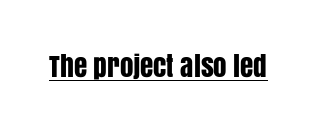
The image shows 27 px text type, upright; set normal letter spacing, underlined.
